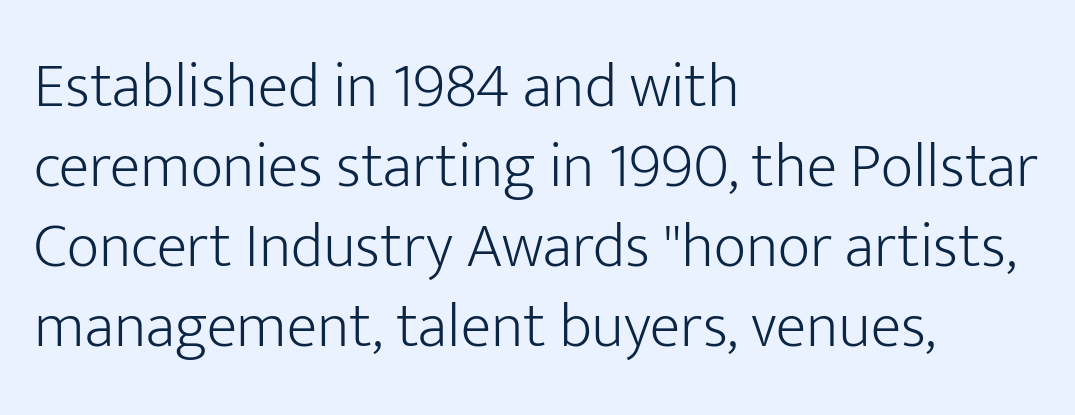
{"serif": "no", "italic": "no", "bold": "no", "weight": "light", "width": "normal", "stroke_contrast": "low", "x_height": "medium", "monospaced": "no", "underline": "no", "align": "left", "line_spacing": "normal", "line_spacing_ratio": 1.27, "letter_spacing": "normal", "letter_spacing_em": 0.0, "glyph_px": 63}
